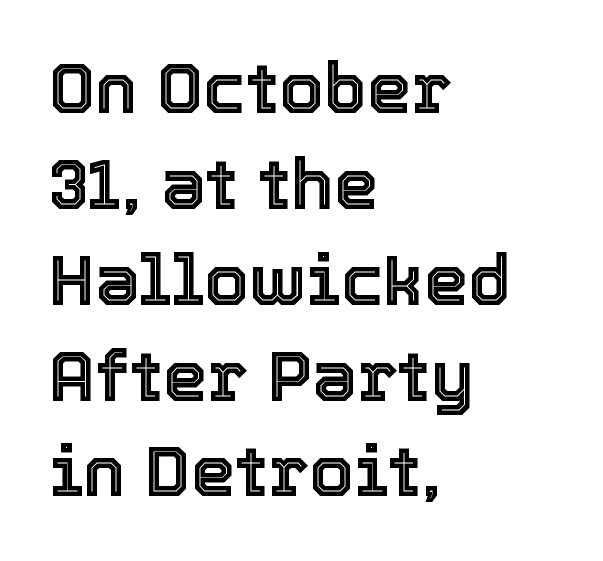
{"italic": "no", "width": "normal", "x_height": "medium", "monospaced": "no", "underline": "no", "align": "left", "line_spacing": "normal", "line_spacing_ratio": 1.35, "letter_spacing": "normal", "letter_spacing_em": 0.0, "glyph_px": 71}
